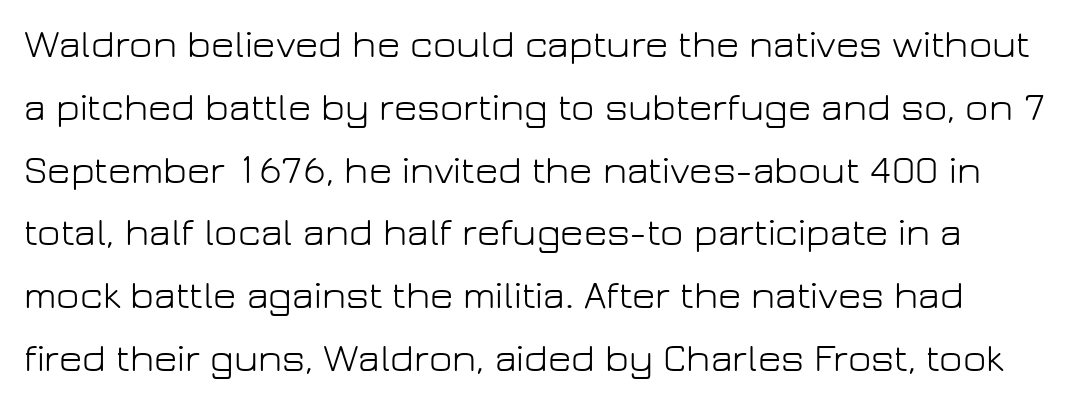
{"serif": "no", "italic": "no", "bold": "no", "weight": "light", "width": "normal", "stroke_contrast": "low", "x_height": "medium", "monospaced": "no", "underline": "no", "line_spacing": "normal", "line_spacing_ratio": 1.57, "letter_spacing": "normal", "letter_spacing_em": 0.0, "glyph_px": 40}
